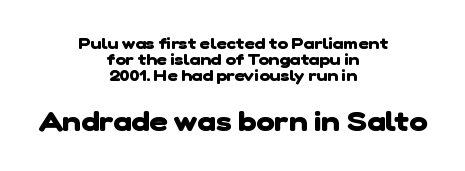
{"serif": "no", "bold": "yes", "weight": "heavy", "width": "normal", "stroke_contrast": "low", "x_height": "medium", "monospaced": "no", "underline": "no", "align": "center", "line_spacing": "tight", "line_spacing_ratio": 0.99, "letter_spacing": "normal", "letter_spacing_em": 0.0, "larger_block": "second", "size_ratio": 1.75, "glyph_px": 28}
